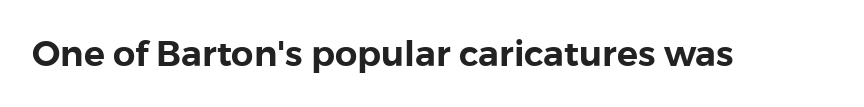
The words here are not underlined. Posture: upright roman. Each letter's strokes conclude bluntly, with no projecting serifs. Spacing between characters is what you'd get straight out of the box.
